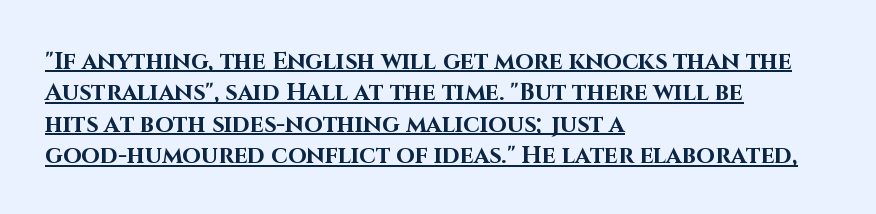
Q: Is the text bold? A: Yes.
Q: Is the text italic (slanted)? A: No, it is upright.
Q: Is the text underlined? A: Yes.
Q: How is the paragraph aligned? A: Left-aligned.
Q: Is the spacing between letters normal or unusually wide? A: Normal.
Q: Is the spacing between lines tight, normal or loose? A: Normal.
